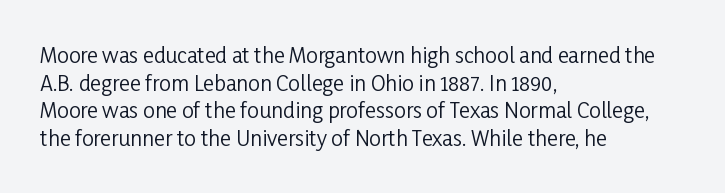
The image shows 21 px text type, upright; set left-aligned, normal line spacing (1.32x), normal letter spacing, not underlined.
